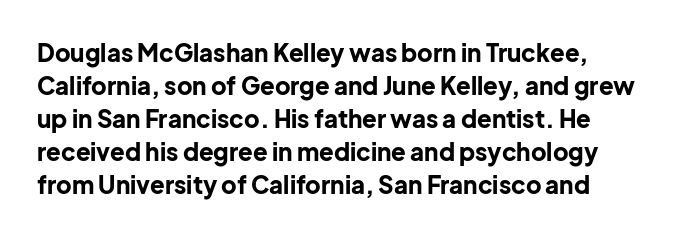
The image shows 24 px bold type, upright; set left-aligned, normal line spacing (1.37x), normal letter spacing, not underlined.
